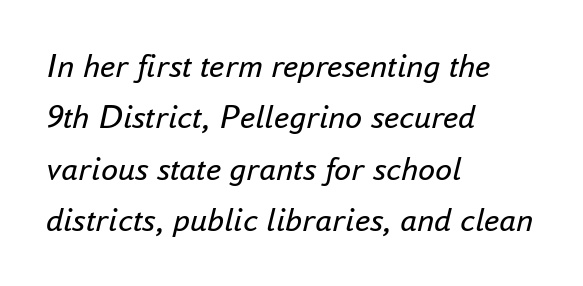
Q: Is the text bold? A: No.
Q: Is the text italic (slanted)? A: Yes, it leans right by about 16 degrees.
Q: Is the text underlined? A: No.
Q: How is the paragraph aligned? A: Left-aligned.
Q: Is the spacing between letters normal or unusually wide? A: Normal.
Q: Is the spacing between lines tight, normal or loose? A: Normal.
Q: Width (condensed, normal, or wide)? A: Normal.
Q: Stroke contrast? A: Low.
Q: x-height? A: Small.
Q: Monospaced? A: No.
